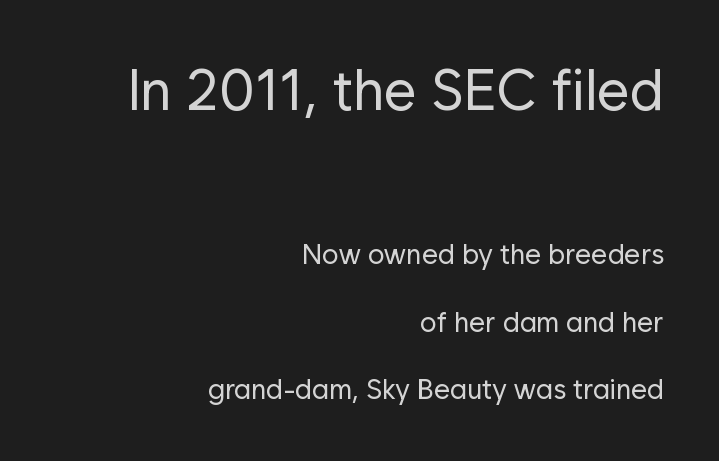
The image shows 57 px regular-weight sans-serif type, upright; set right-aligned, loose line spacing (2.4x), normal letter spacing, not underlined; the first (top) block is 2.04x larger; low stroke contrast and a medium x-height.
